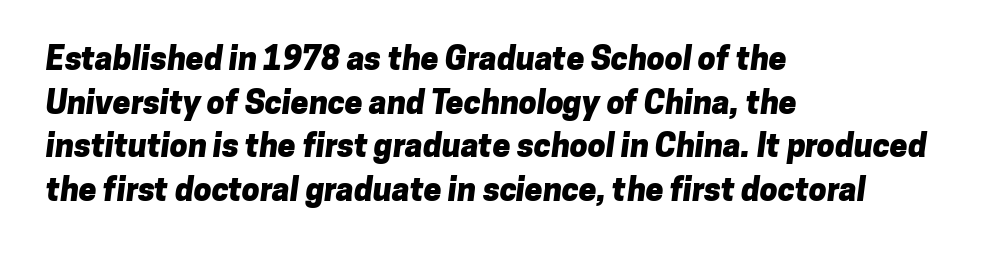
A typesetter would label this face a sans. Characters follow at the spacing the type designer built in. Spacing verdict: proportional, widths tailored to each character. Check the space under the baseline: it is left empty. The typesetting leans heavy: a genuine bold.
